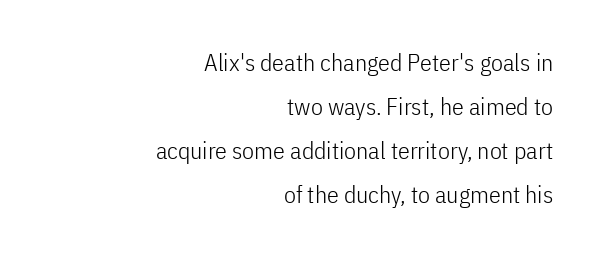
{"italic": "no", "bold": "no", "underline": "no", "align": "right", "line_spacing_ratio": 1.83, "letter_spacing": "normal", "letter_spacing_em": 0.0, "glyph_px": 24}
